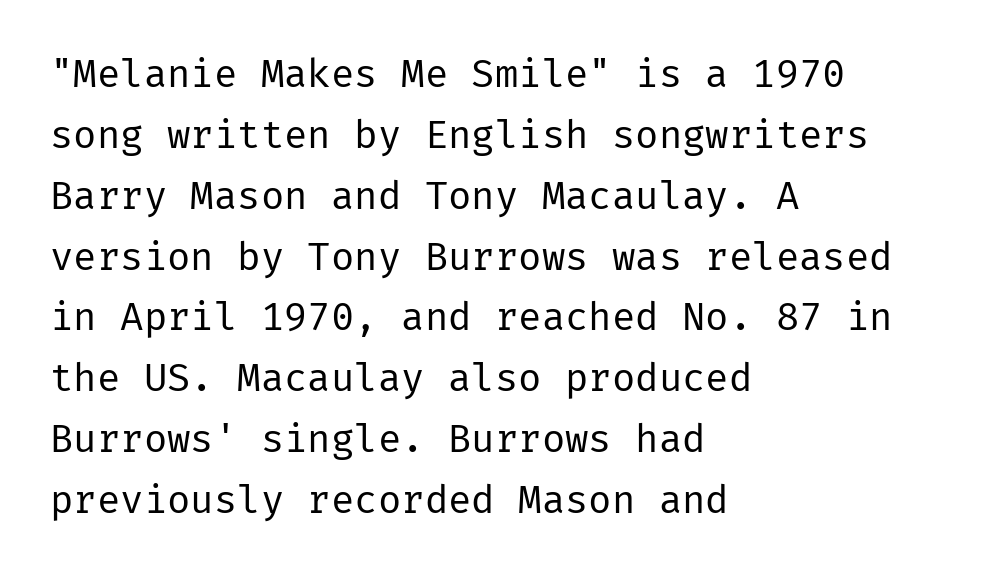
{"serif": "no", "italic": "no", "bold": "no", "weight": "regular", "width": "normal", "stroke_contrast": "low", "x_height": "medium", "underline": "no", "align": "left", "line_spacing": "normal", "line_spacing_ratio": 1.56, "letter_spacing": "normal", "letter_spacing_em": 0.0, "glyph_px": 39}
